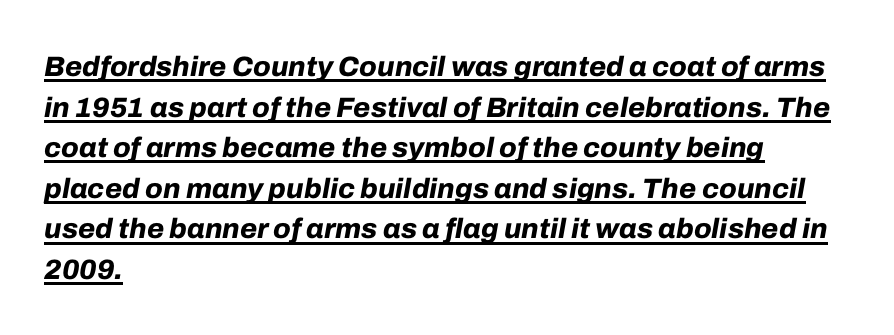
As a designer I'd log this as weight 700, bold. Regarding leading, the lines here are spaced in the standard way. Is the type slanted? Yes — the strokes lean at a clear angle. Each word holds together tightly as a unit, with standard inter-letter gaps. Visually the block forms a straight wall on the left and a jagged coastline on the right. What decoration does the sample have? An underline.
